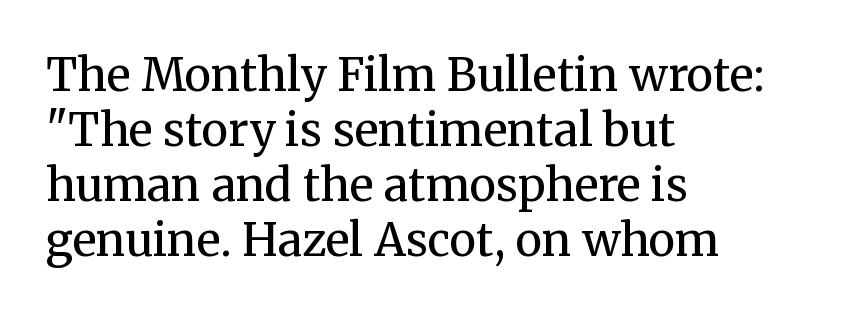
The image shows 45 px regular-weight serif type, upright; set left-aligned, line spacing 1.22x, normal letter spacing, not underlined; medium stroke contrast and a medium x-height.
